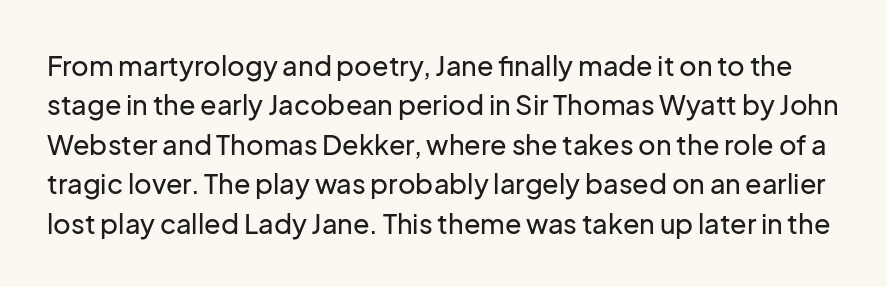
Q: Is the text italic (slanted)? A: No, it is upright.
Q: Is the text underlined? A: No.
Q: Is the spacing between letters normal or unusually wide? A: Normal.
Q: Is the spacing between lines tight, normal or loose? A: Normal.
